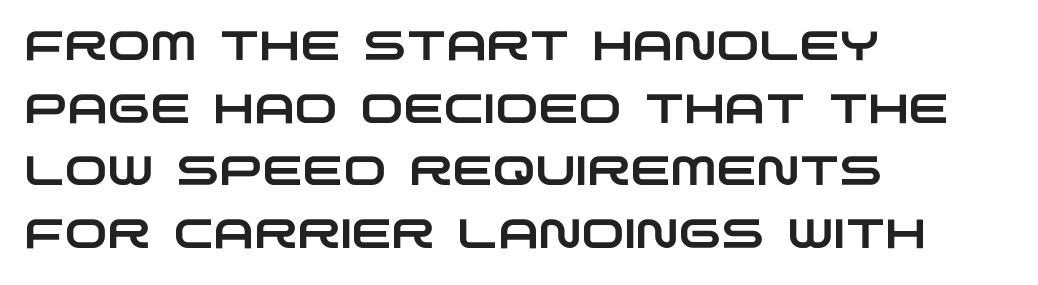
The image shows 41 px wide sans-serif type; set left-aligned, normal line spacing (1.53x), normal letter spacing, not underlined; low stroke contrast and a large x-height.
